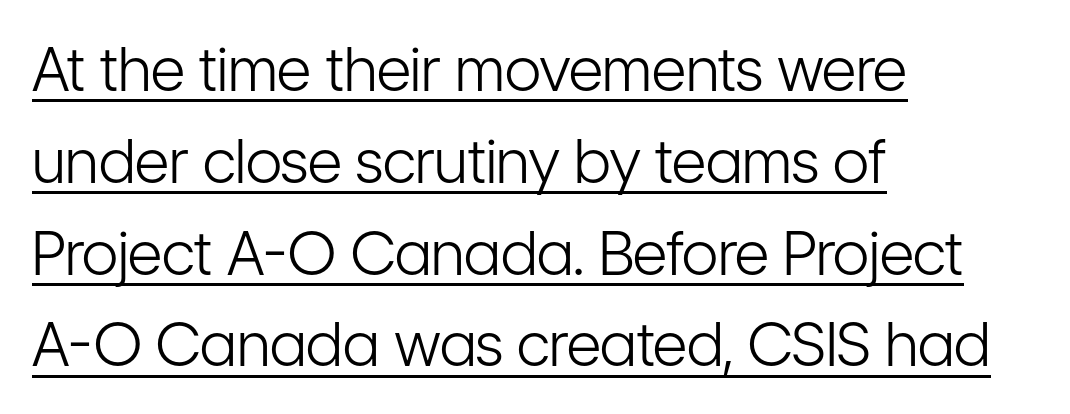
{"serif": "no", "italic": "no", "bold": "no", "weight": "light", "width": "condensed", "stroke_contrast": "low", "x_height": "medium", "monospaced": "no", "underline": "yes", "align": "left", "line_spacing": "normal", "line_spacing_ratio": 1.53, "letter_spacing": "normal", "letter_spacing_em": 0.0, "glyph_px": 60}
